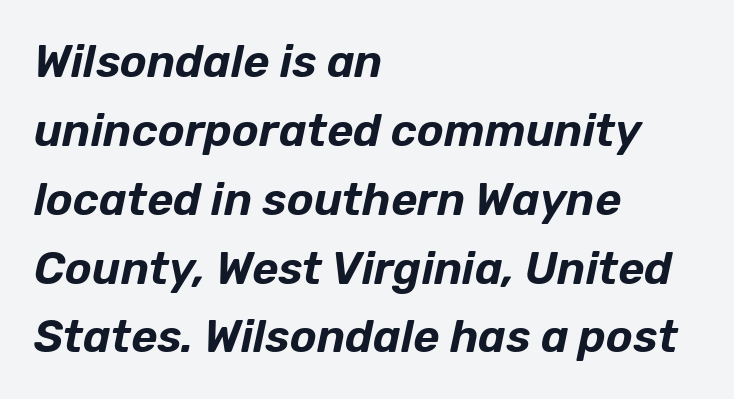
The image shows 45 px text type, italic (leaning right); set left-aligned, normal line spacing (1.53x), normal letter spacing, not underlined; low stroke contrast and a medium x-height.
